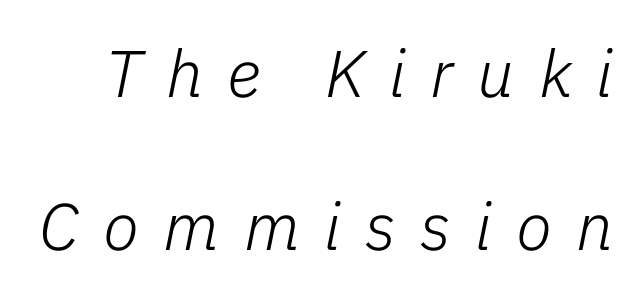
The image shows 66 px light type, italic (leaning right); set loose line spacing (2.32x), unusually wide letter spacing (+0.37 em), not underlined; low stroke contrast and a medium x-height.
